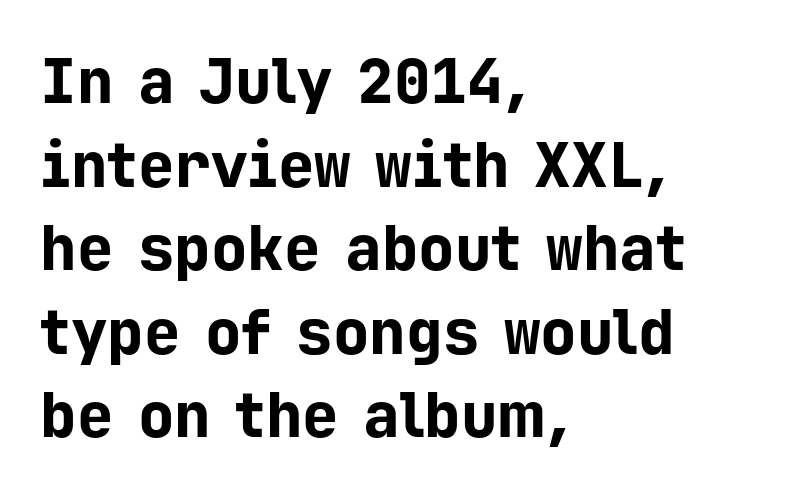
Q: Is the text bold? A: Yes.
Q: Is the text italic (slanted)? A: No, it is upright.
Q: Is the typeface a serif or a sans-serif typeface? A: Sans-serif.
Q: Is the text underlined? A: No.
Q: How is the paragraph aligned? A: Left-aligned.
Q: Is the spacing between letters normal or unusually wide? A: Normal.
Q: Is the spacing between lines tight, normal or loose? A: Normal.
Q: Width (condensed, normal, or wide)? A: Normal.
Q: Stroke contrast? A: Low.
Q: x-height? A: Medium.
Q: Monospaced? A: Yes.
